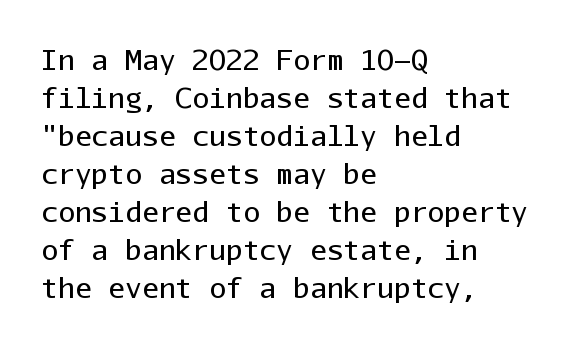
{"serif": "no", "italic": "no", "bold": "no", "weight": "regular", "width": "normal", "stroke_contrast": "low", "x_height": "medium", "monospaced": "yes", "underline": "no", "align": "left", "line_spacing": "normal", "line_spacing_ratio": 1.36, "letter_spacing": "normal", "letter_spacing_em": 0.0, "glyph_px": 28}
